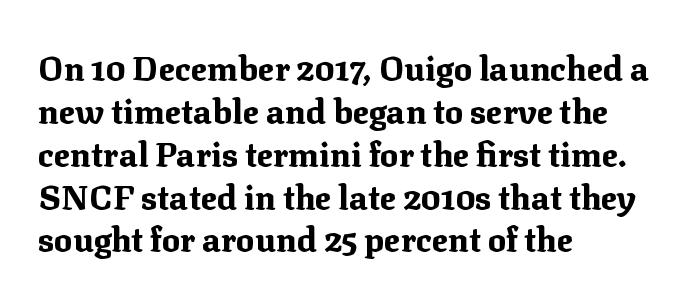
Q: Is the text bold? A: Yes.
Q: Is the text italic (slanted)? A: No, it is upright.
Q: Is the typeface a serif or a sans-serif typeface? A: Serif.
Q: Is the text underlined? A: No.
Q: How is the paragraph aligned? A: Left-aligned.
Q: Is the spacing between letters normal or unusually wide? A: Normal.
Q: Is the spacing between lines tight, normal or loose? A: Normal.
Q: Width (condensed, normal, or wide)? A: Normal.
Q: Stroke contrast? A: Medium.
Q: x-height? A: Medium.
Q: Monospaced? A: No.
